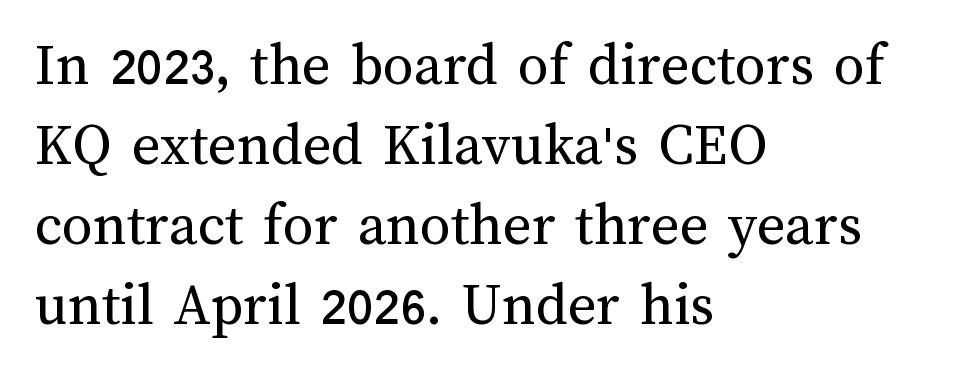
The image shows 61 px regular-weight type, upright; set left-aligned, normal line spacing (1.31x), normal letter spacing, not underlined; medium stroke contrast and a medium x-height.
